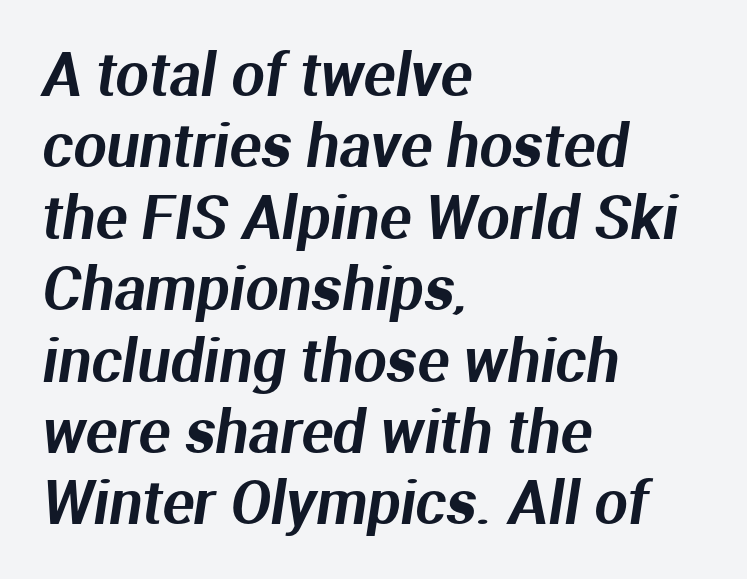
The image shows 59 px sans-serif type; set left-aligned, line spacing 1.21x, normal letter spacing, not underlined; medium stroke contrast and a medium x-height.
